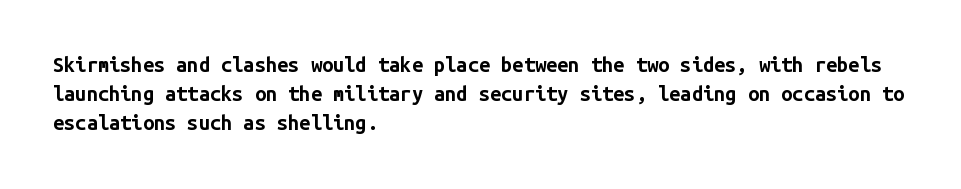
The image shows 20 px bold type, upright; set left-aligned, normal line spacing (1.45x), normal letter spacing, not underlined.
